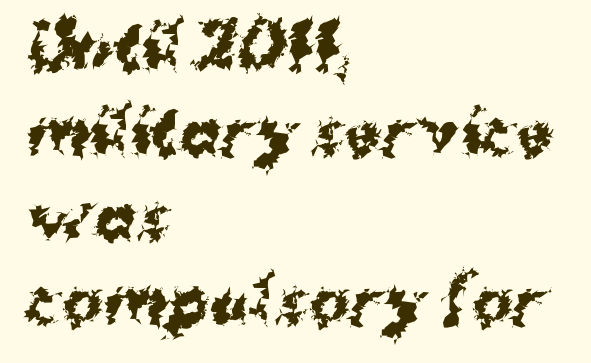
The image shows 61 px bold sans-serif type; set left-aligned, normal line spacing (1.39x), normal letter spacing, not underlined; medium stroke contrast and a medium x-height.
